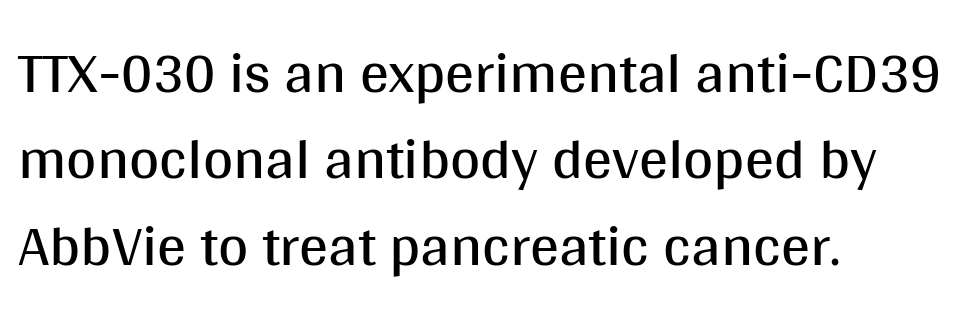
{"serif": "no", "italic": "no", "bold": "no", "weight": "regular", "width": "normal", "stroke_contrast": "medium", "x_height": "large", "monospaced": "no", "underline": "no", "align": "left", "line_spacing": "normal", "line_spacing_ratio": 1.49, "letter_spacing": "normal", "letter_spacing_em": 0.0, "glyph_px": 58}
